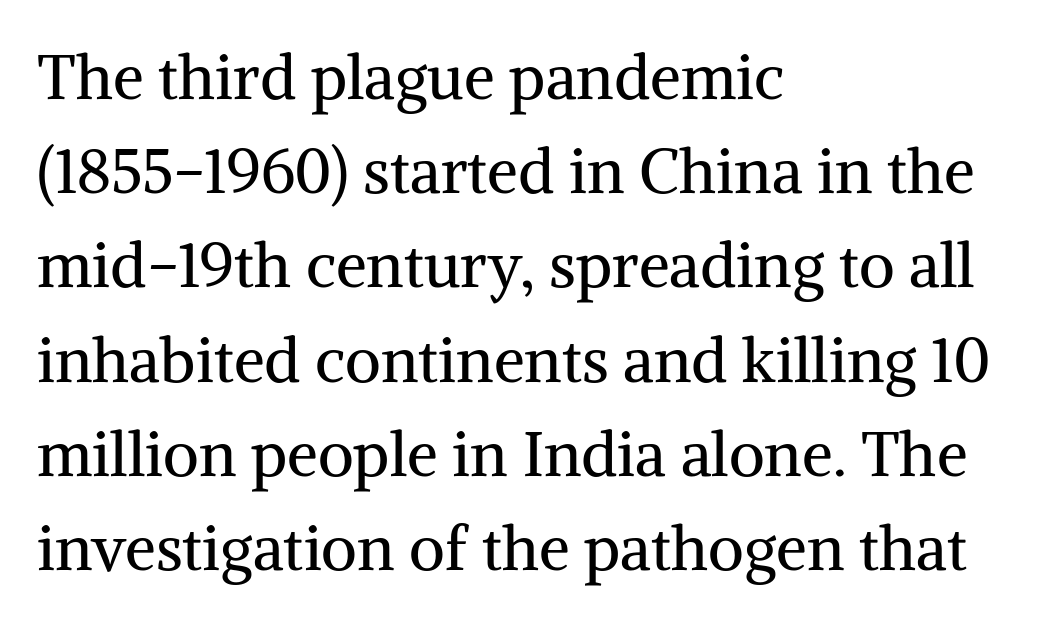
{"serif": "yes", "italic": "no", "bold": "no", "weight": "regular", "width": "normal", "stroke_contrast": "medium", "x_height": "medium", "monospaced": "no", "underline": "no", "align": "left", "line_spacing": "normal", "line_spacing_ratio": 1.52, "letter_spacing": "normal", "letter_spacing_em": 0.0, "glyph_px": 62}
